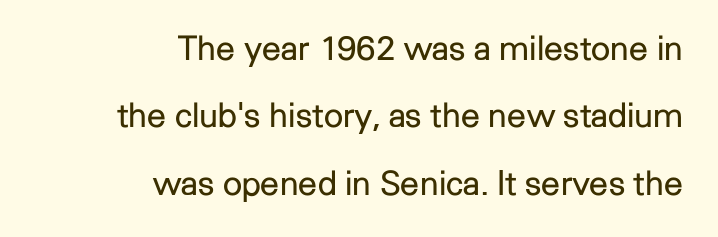
{"serif": "no", "italic": "no", "bold": "no", "weight": "regular", "width": "normal", "stroke_contrast": "low", "x_height": "medium", "monospaced": "no", "underline": "no", "align": "right", "line_spacing": "loose", "line_spacing_ratio": 1.98, "letter_spacing": "normal", "letter_spacing_em": 0.0, "glyph_px": 34}
